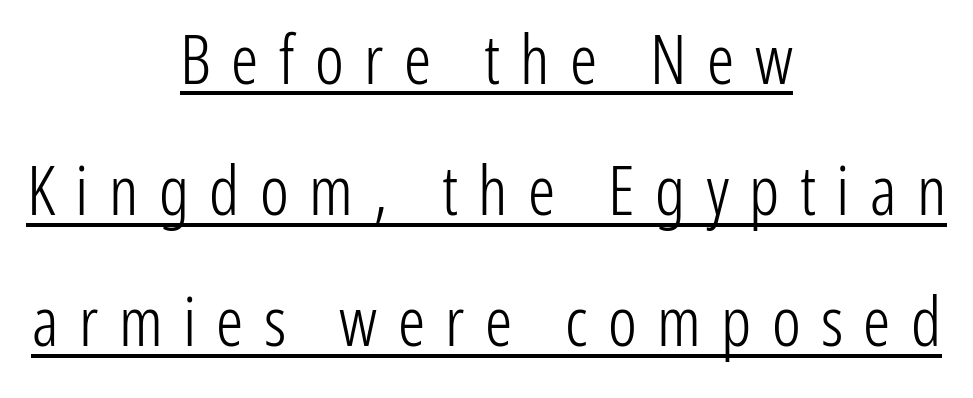
The image shows 68 px light, condensed sans-serif type, upright; set centered, loose line spacing (1.93x), unusually wide letter spacing (+0.3 em), underlined; low stroke contrast and a medium x-height.
